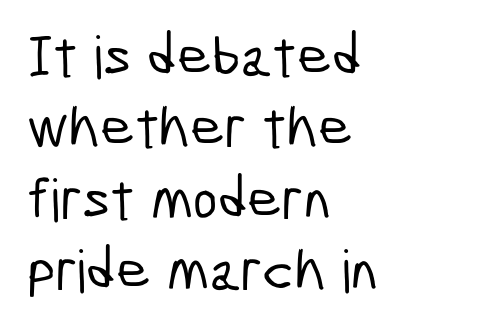
Q: Is the typeface a serif or a sans-serif typeface? A: Sans-serif.
Q: Is the text underlined? A: No.
Q: How is the paragraph aligned? A: Left-aligned.
Q: Is the spacing between letters normal or unusually wide? A: Normal.
Q: Width (condensed, normal, or wide)? A: Condensed.
Q: Stroke contrast? A: Low.
Q: x-height? A: Medium.
Q: Monospaced? A: No.
